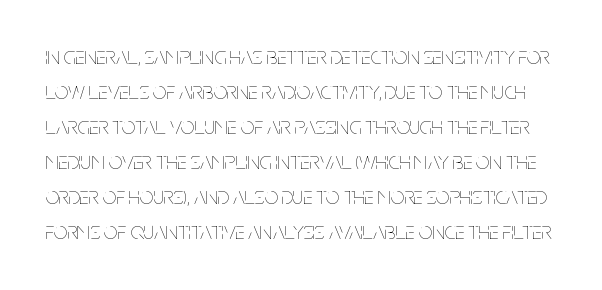
Q: Is the text bold? A: No.
Q: Is the text italic (slanted)? A: No, it is upright.
Q: Is the text underlined? A: No.
Q: Is the spacing between letters normal or unusually wide? A: Normal.
Q: Is the spacing between lines tight, normal or loose? A: Normal.
